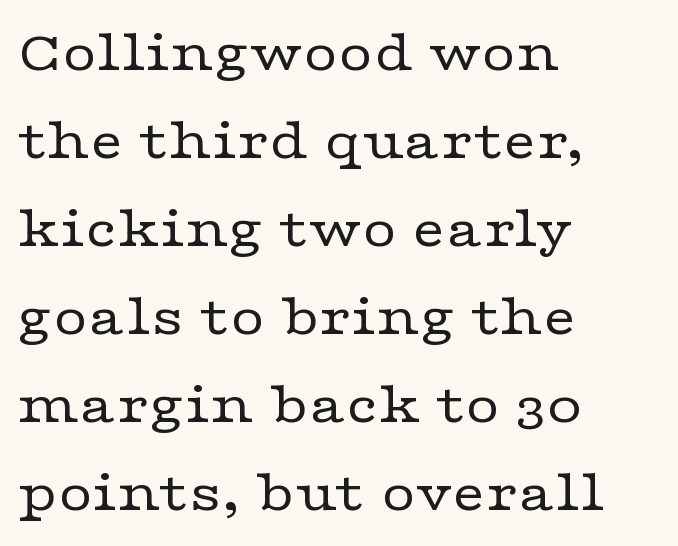
The image shows 59 px regular-weight, wide serif type, upright; set left-aligned, normal line spacing (1.49x), normal letter spacing, not underlined; low stroke contrast and a medium x-height.
